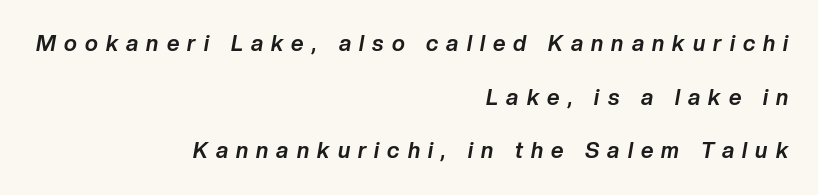
The image shows 22 px bold type, italic (leaning right); set right-aligned, loose line spacing (2.44x), unusually wide letter spacing (+0.37 em), not underlined.
